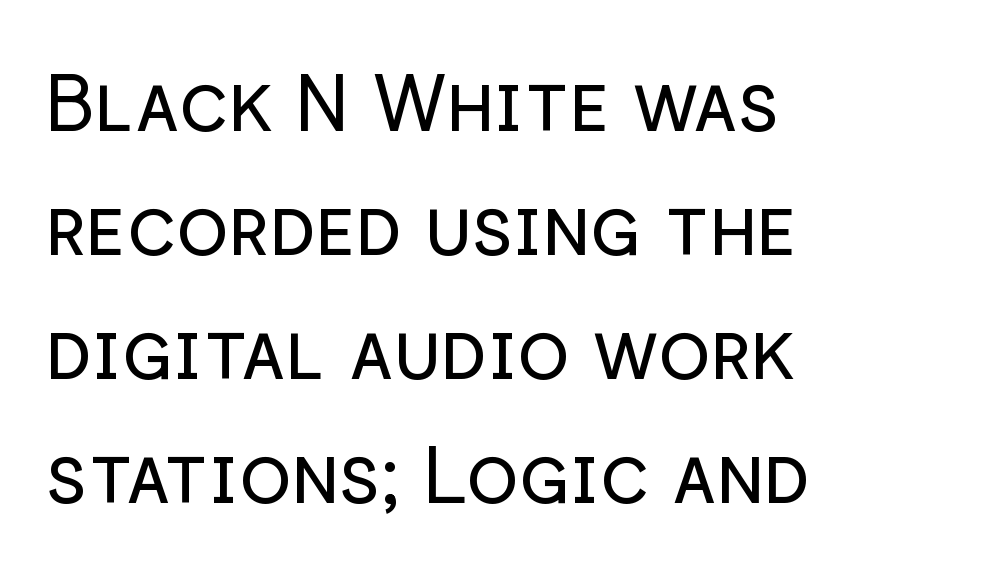
{"serif": "no", "italic": "no", "bold": "no", "weight": "regular", "width": "normal", "stroke_contrast": "low", "x_height": "medium", "monospaced": "no", "underline": "no", "align": "left", "line_spacing": "normal", "line_spacing_ratio": 1.59, "letter_spacing": "normal", "letter_spacing_em": 0.0, "glyph_px": 78}
